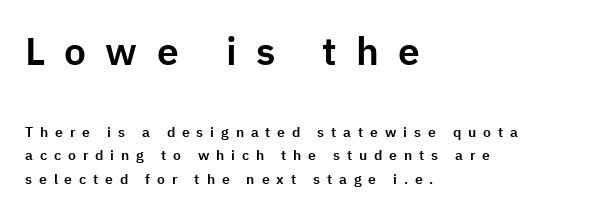
The image shows 39 px sans-serif type, upright; set left-aligned, normal line spacing (1.68x), unusually wide letter spacing (+0.49 em), not underlined; the first (top) block is 2.79x larger; low stroke contrast and a medium x-height.
